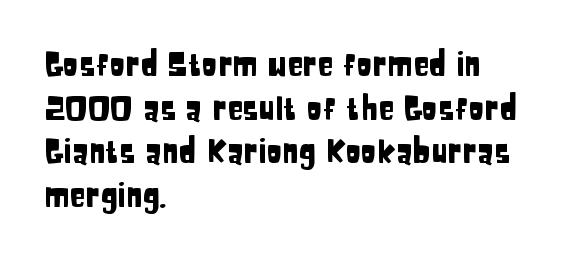
Q: Is the text italic (slanted)? A: No, it is upright.
Q: Is the typeface a serif or a sans-serif typeface? A: Sans-serif.
Q: Is the text underlined? A: No.
Q: How is the paragraph aligned? A: Left-aligned.
Q: Is the spacing between letters normal or unusually wide? A: Normal.
Q: Is the spacing between lines tight, normal or loose? A: Normal.
Q: Width (condensed, normal, or wide)? A: Condensed.
Q: Stroke contrast? A: Low.
Q: x-height? A: Large.
Q: Monospaced? A: No.
